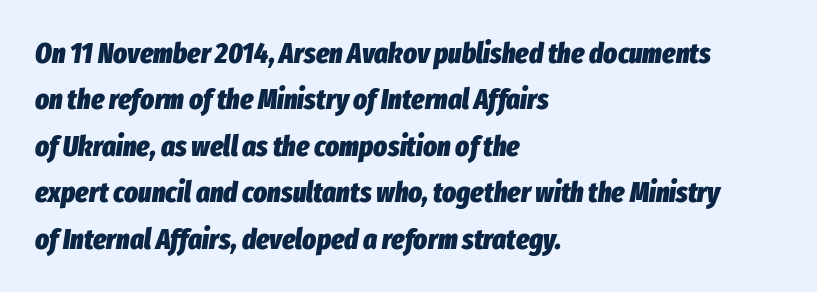
Proportional: the letters do not fall into vertical columns. What weight is shown? A full bold with thick strokes. The passage shown is not underscored anywhere. Words appear dense and cohesive because spacing is normal. A student would call this left alignment; a typographer would say flush left, rag right. Tall strokes in this sample are angled rather than plumb.
